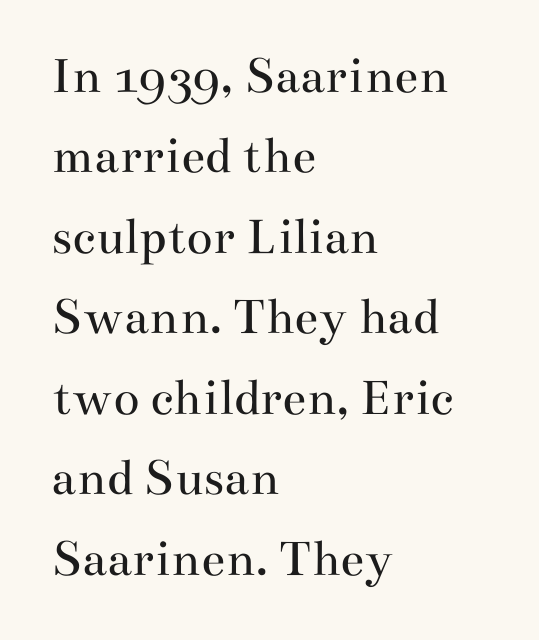
Q: Is the text bold? A: No.
Q: Is the text italic (slanted)? A: No, it is upright.
Q: Is the typeface a serif or a sans-serif typeface? A: Serif.
Q: Is the text underlined? A: No.
Q: How is the paragraph aligned? A: Left-aligned.
Q: Is the spacing between letters normal or unusually wide? A: Normal.
Q: Is the spacing between lines tight, normal or loose? A: Normal.
Q: Width (condensed, normal, or wide)? A: Wide.
Q: Stroke contrast? A: Medium.
Q: x-height? A: Small.
Q: Monospaced? A: No.
